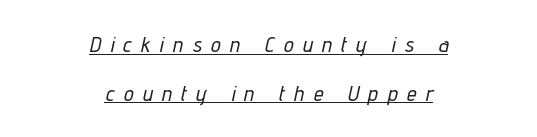
The image shows 22 px text type, italic (leaning right); set centered, loose line spacing (2.22x), unusually wide letter spacing (+0.43 em), underlined.
